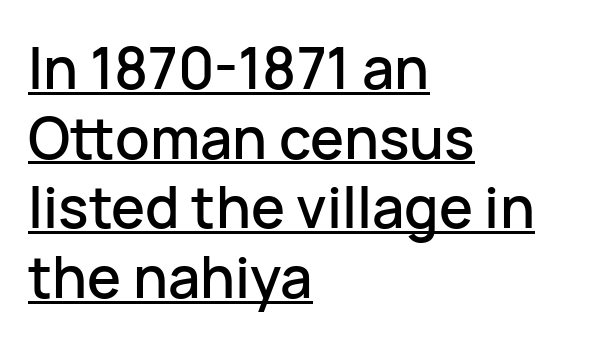
{"serif": "no", "italic": "no", "width": "normal", "stroke_contrast": "low", "x_height": "medium", "monospaced": "no", "underline": "yes", "align": "left", "line_spacing_ratio": 1.22, "letter_spacing": "normal", "letter_spacing_em": 0.0, "glyph_px": 57}
